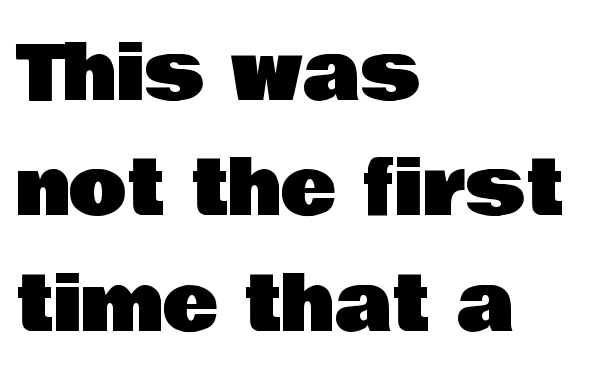
The image shows 75 px sans-serif type, upright; set left-aligned, normal line spacing (1.54x), normal letter spacing, not underlined; low stroke contrast and a large x-height.
